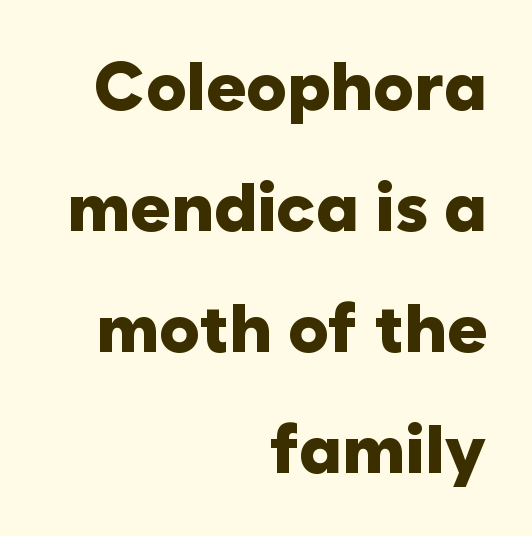
The image shows 68 px heavy sans-serif type, upright; set right-aligned, line spacing 1.78x, normal letter spacing, not underlined; low stroke contrast and a medium x-height.
